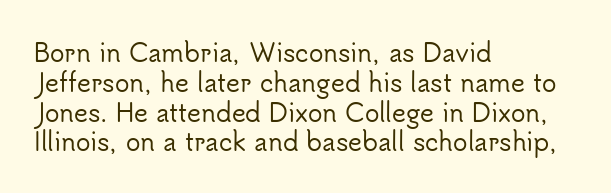
{"italic": "no", "underline": "no", "align": "left", "line_spacing_ratio": 1.24, "letter_spacing": "normal", "letter_spacing_em": 0.0, "glyph_px": 24}
